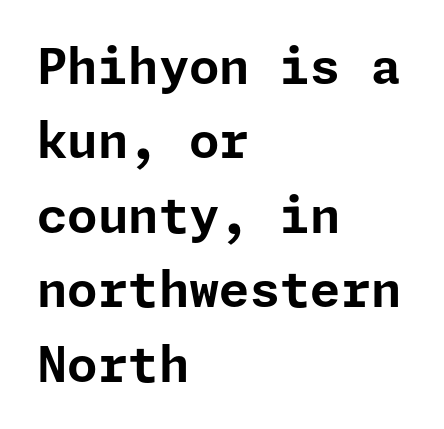
The image shows 49 px bold sans-serif type, upright; set left-aligned, normal line spacing (1.52x), normal letter spacing, not underlined; low stroke contrast and a medium x-height.
